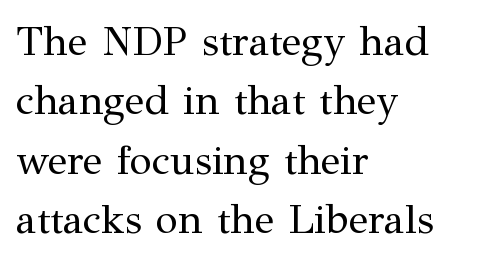
The image shows 41 px regular-weight serif type, upright; set left-aligned, normal line spacing (1.45x), normal letter spacing, not underlined; medium stroke contrast and a medium x-height.
